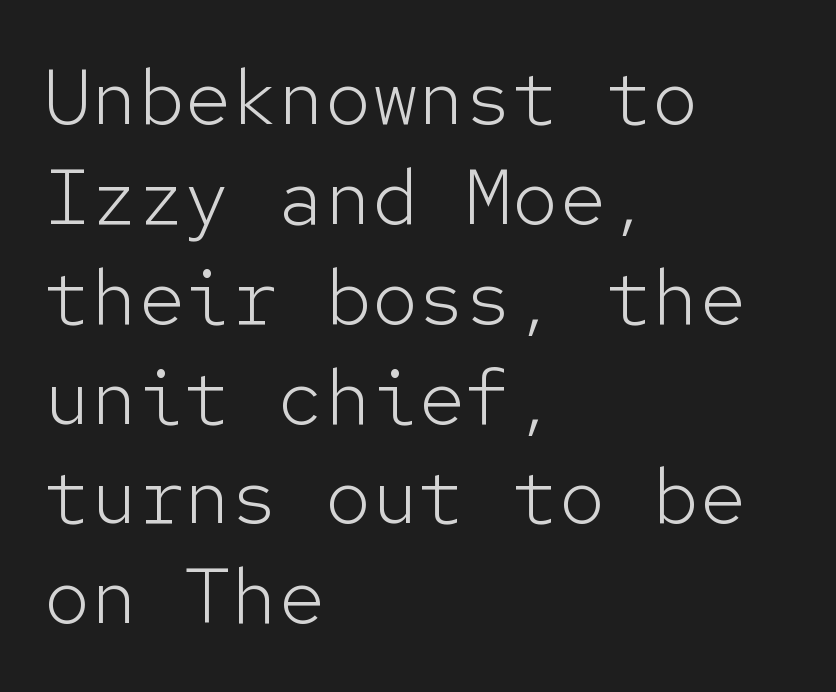
{"serif": "no", "italic": "no", "bold": "no", "weight": "light", "width": "normal", "stroke_contrast": "low", "x_height": "medium", "monospaced": "yes", "underline": "no", "align": "left", "line_spacing": "normal", "line_spacing_ratio": 1.28, "letter_spacing": "normal", "letter_spacing_em": 0.0, "glyph_px": 78}
